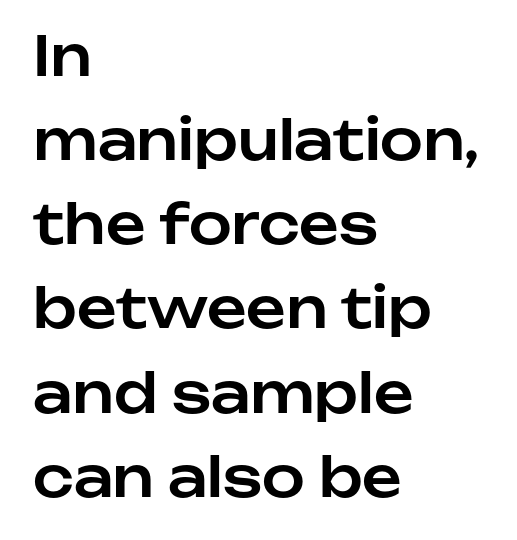
{"serif": "no", "italic": "no", "width": "normal", "stroke_contrast": "low", "x_height": "medium", "monospaced": "no", "underline": "no", "align": "left", "line_spacing": "normal", "line_spacing_ratio": 1.53, "letter_spacing": "normal", "letter_spacing_em": 0.0, "glyph_px": 55}
